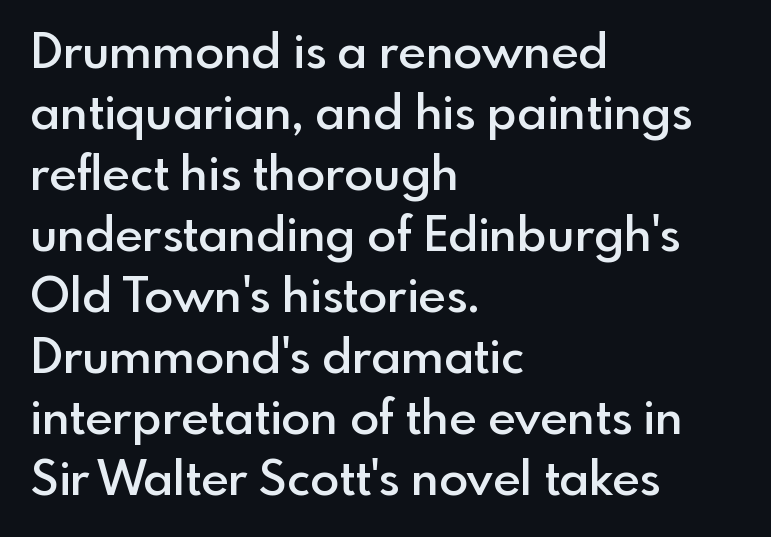
{"serif": "no", "italic": "no", "bold": "semi", "weight": "semibold", "width": "normal", "x_height": "small", "monospaced": "no", "underline": "no", "align": "left", "line_spacing": "normal", "line_spacing_ratio": 1.27, "letter_spacing": "normal", "letter_spacing_em": 0.0, "glyph_px": 48}
